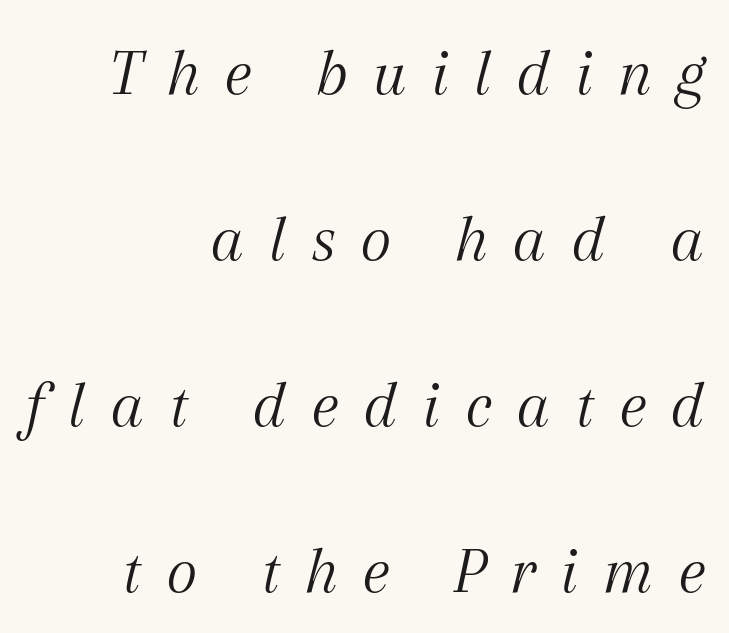
The passage shown stacks its lines with a broad gap. Slanted lettering throughout. The text block is weighted toward the right margin, trailing off unevenly leftward. Honestly, there is no underline to notice here at all. The face used here is seriffed, in the tradition of book romans.
